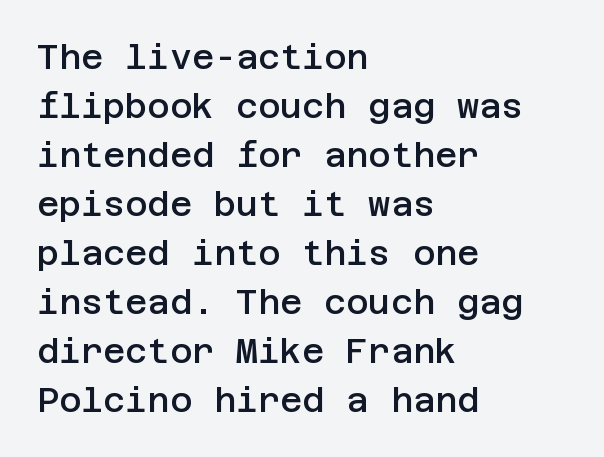
The image shows 34 px semibold sans-serif type, upright; set left-aligned, normal line spacing (1.44x), normal letter spacing, not underlined; low stroke contrast and a large x-height.
